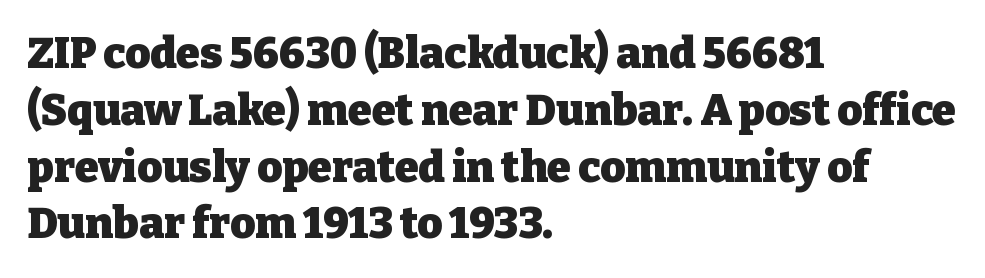
Q: Is the text bold? A: Yes.
Q: Is the text italic (slanted)? A: No, it is upright.
Q: Is the typeface a serif or a sans-serif typeface? A: Serif.
Q: Is the text underlined? A: No.
Q: How is the paragraph aligned? A: Left-aligned.
Q: Is the spacing between letters normal or unusually wide? A: Normal.
Q: Is the spacing between lines tight, normal or loose? A: Normal.
Q: Width (condensed, normal, or wide)? A: Normal.
Q: Stroke contrast? A: Low.
Q: x-height? A: Medium.
Q: Monospaced? A: No.
